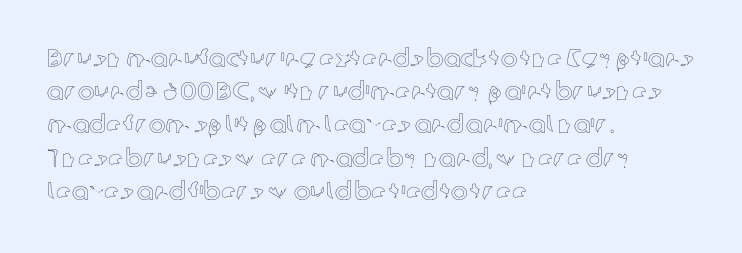
The image shows 25 px text type, upright; set left-aligned, normal line spacing (1.33x), normal letter spacing, not underlined.
